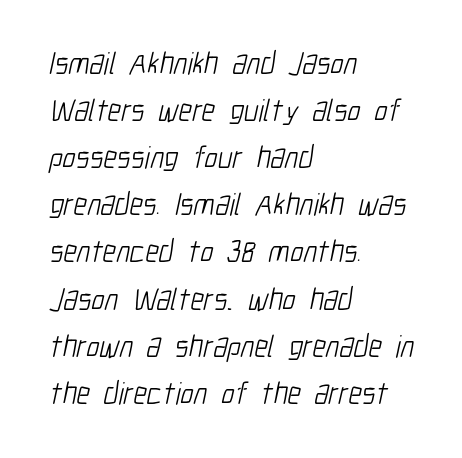
Q: Is the text bold? A: No.
Q: Is the typeface a serif or a sans-serif typeface? A: Sans-serif.
Q: Is the text underlined? A: No.
Q: How is the paragraph aligned? A: Left-aligned.
Q: Is the spacing between letters normal or unusually wide? A: Normal.
Q: Is the spacing between lines tight, normal or loose? A: Normal.
Q: Width (condensed, normal, or wide)? A: Condensed.
Q: Stroke contrast? A: Low.
Q: x-height? A: Medium.
Q: Monospaced? A: No.
